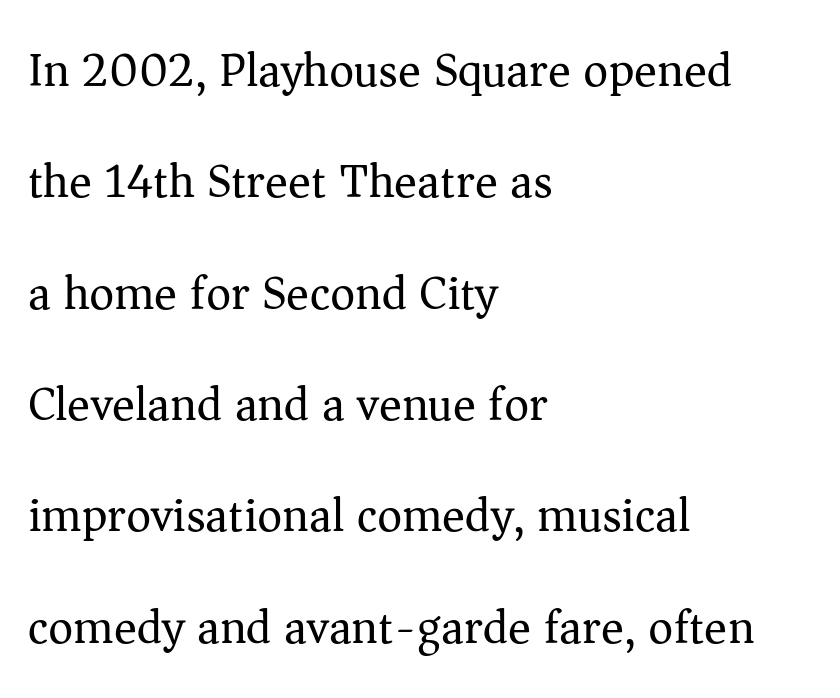
{"serif": "yes", "italic": "no", "bold": "no", "weight": "regular", "width": "normal", "stroke_contrast": "medium", "x_height": "medium", "monospaced": "no", "underline": "no", "align": "left", "line_spacing": "loose", "line_spacing_ratio": 2.32, "letter_spacing": "normal", "letter_spacing_em": 0.0, "glyph_px": 48}
